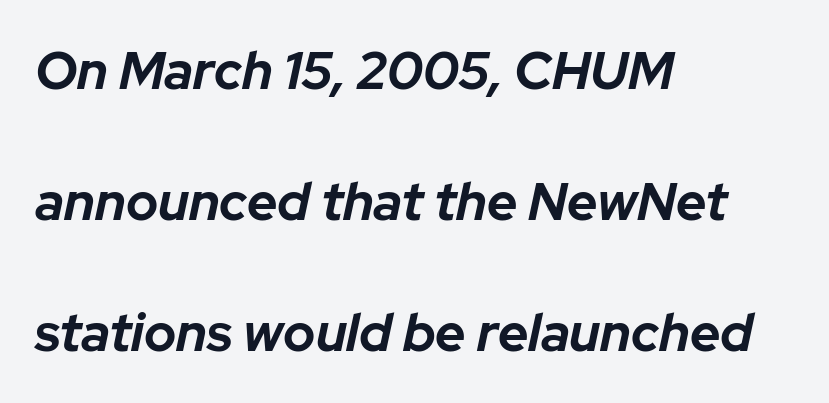
The image shows 53 px bold type, italic (leaning right); set left-aligned, loose line spacing (2.47x), normal letter spacing, not underlined; low stroke contrast and a medium x-height.
